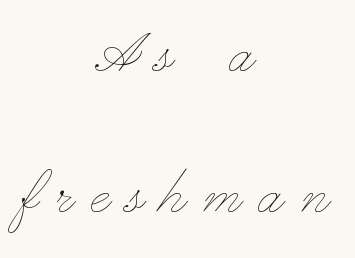
Layout note: lines centered. Just letters on the line, the space beneath them empty. Heaviness? Minimal to ordinary, like unemphasized prose. Vertically, the passage feels expansive, rows floating well apart. Someone cranked the tracking dial way up on this one.
